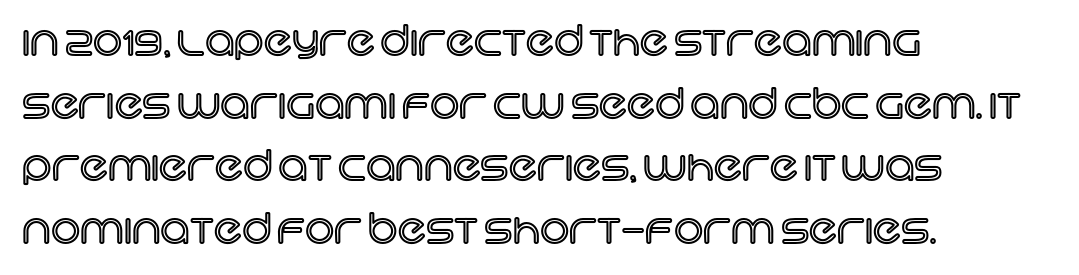
The image shows 41 px text type, upright; set left-aligned, normal line spacing (1.53x), normal letter spacing, not underlined; a large x-height.
